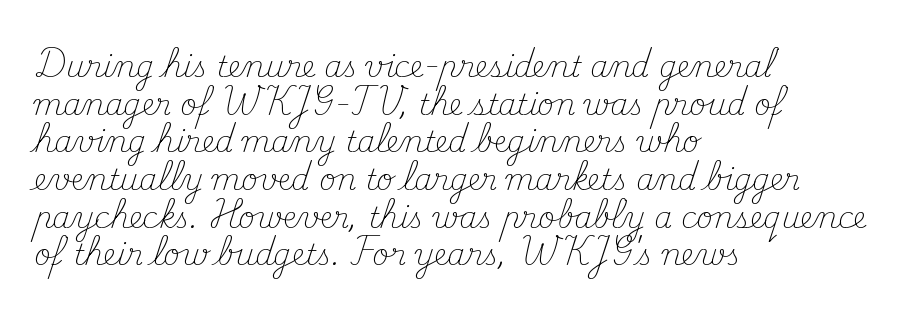
Students, note that the glyphs here touch the page at normal intervals. The space between consecutive lines is moderate. The rendering anchors every line to the left-hand side. The typeface chosen for these lines features serifs. You could not count columns in this text — the font is proportionally spaced. Underline: absent.
